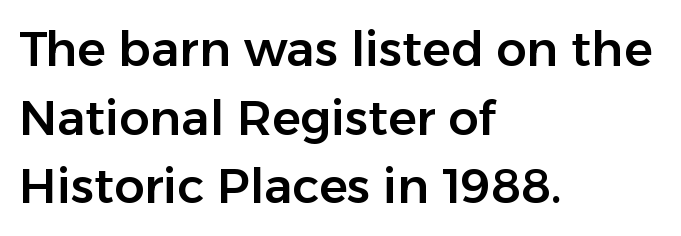
{"serif": "no", "italic": "no", "width": "normal", "stroke_contrast": "low", "x_height": "medium", "monospaced": "no", "underline": "no", "align": "left", "line_spacing": "normal", "line_spacing_ratio": 1.43, "letter_spacing": "normal", "letter_spacing_em": 0.0, "glyph_px": 48}
